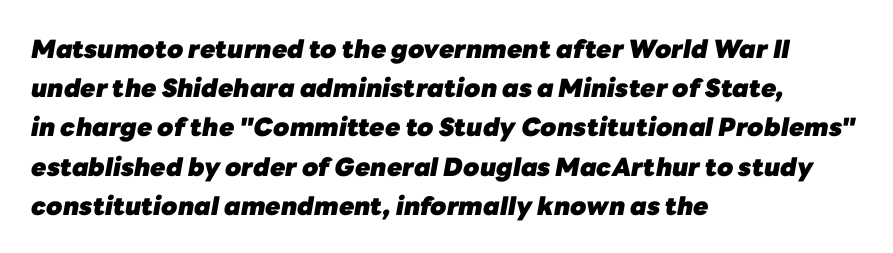
The image shows 25 px bold type, italic (leaning right); set left-aligned, normal line spacing (1.57x), normal letter spacing, not underlined.
